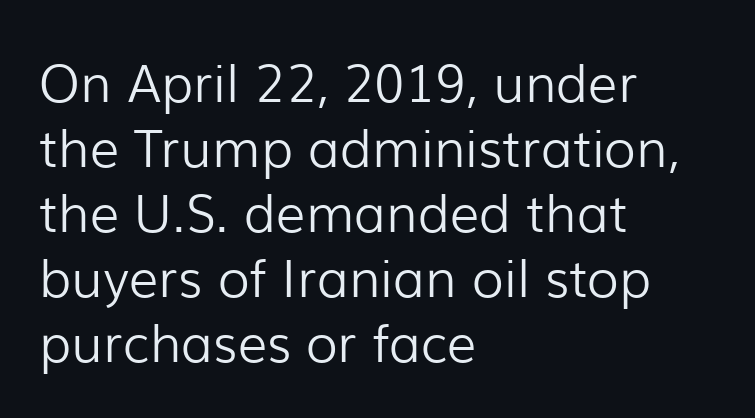
The image shows 52 px light sans-serif type, upright; set left-aligned, normal line spacing (1.25x), normal letter spacing, not underlined; low stroke contrast and a medium x-height.
